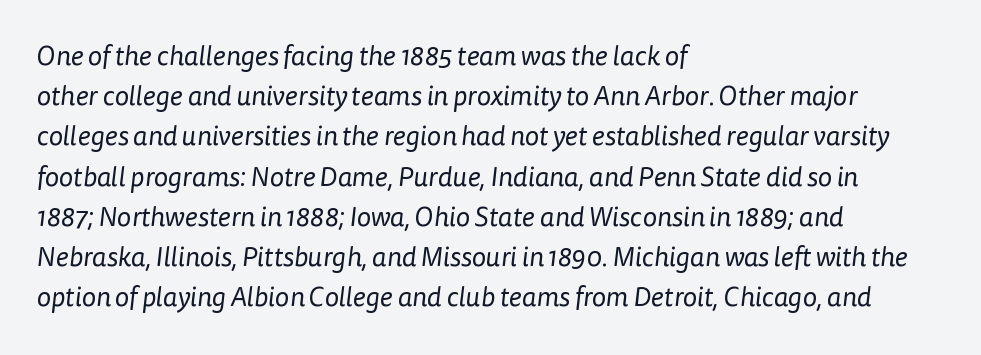
The vertical gap from one line to the next is medium. This rendering leaves character spacing at its baseline value. Just letters on the line, the space beneath them empty. Reading down the block, your eye returns to a fixed left position each line. Is this a heavy cut? Hardly; it is regular or lighter.
